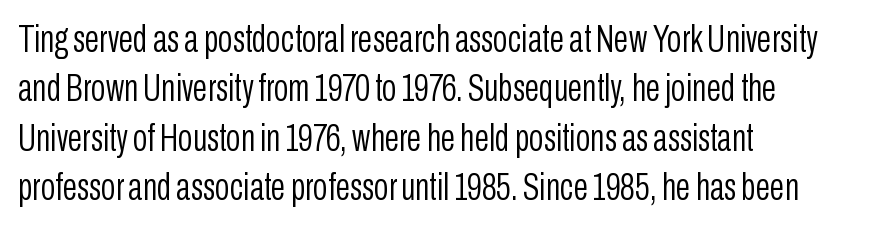
A sans-serif font was chosen for this passage. The vertical gap from one line to the next is medium. Looks like regular typesetting: each glyph gets only the width it needs. Counters stay open thanks to moderate or lighter strokes. Unmarked baselines from the first word to the last. The letters sit at their default tracking, neither squeezed nor spread.
